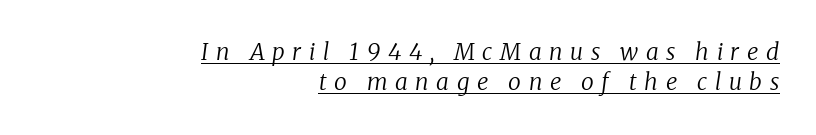
The image shows 23 px text type, italic (leaning right); set right-aligned, normal line spacing (1.32x), unusually wide letter spacing (+0.33 em), underlined.
